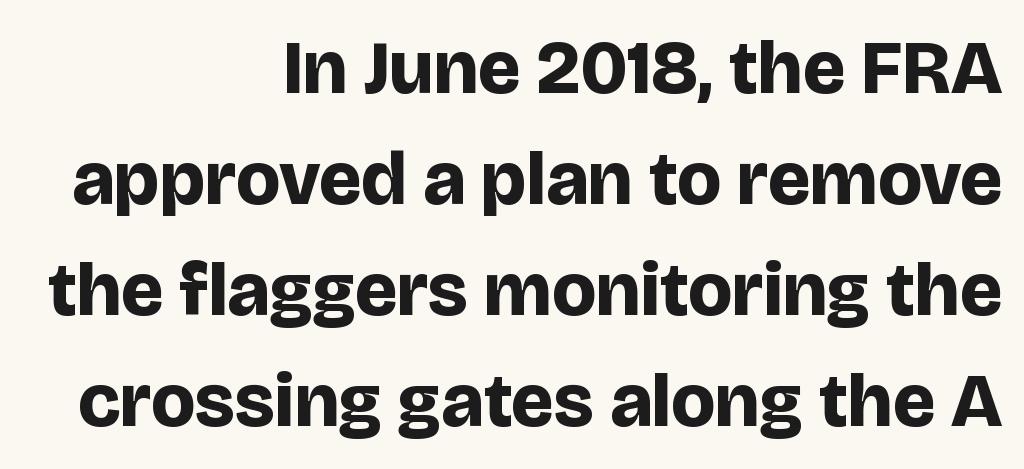
No extra tracking has been applied to these lines. The strip under each line holds only bare page. The block of text has a typical density, with ordinary space between rows. This is the regular roman posture of the typeface. One-word summary of the alignment: right.
